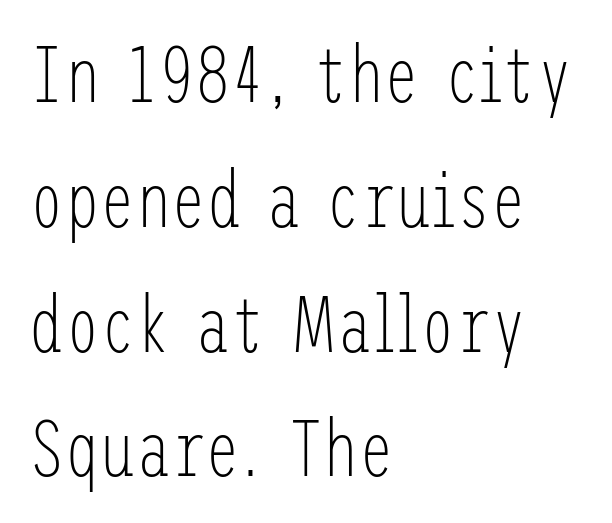
The compositor pushed each line to the left boundary. Does the leading feel generous? No, just average. What stands out about the letter spacing? Nothing — it is the standard amount. Nothing sits at the stroke ends, so this counts as sans-serif. Think standard paragraph weight, or any step lighter than that. Quick note: underline off.
